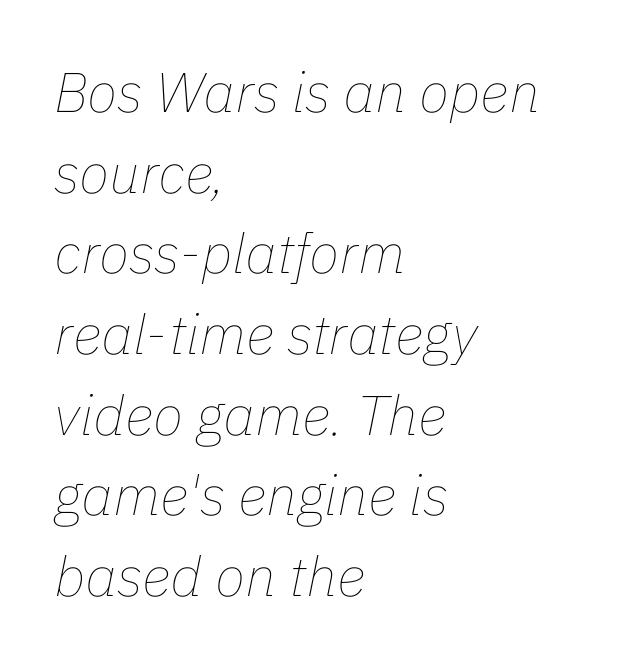
The image shows 56 px thin type, italic (leaning right); set left-aligned, normal line spacing (1.44x), normal letter spacing, not underlined; low stroke contrast and a medium x-height.
